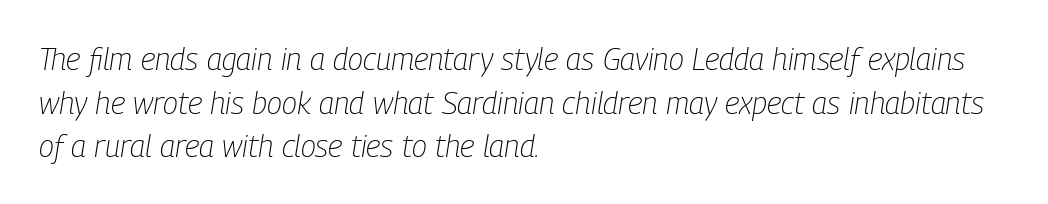
Q: Is the text bold? A: No.
Q: Is the text italic (slanted)? A: Yes, it leans right by about 9 degrees.
Q: Is the text underlined? A: No.
Q: How is the paragraph aligned? A: Left-aligned.
Q: Is the spacing between letters normal or unusually wide? A: Normal.
Q: Is the spacing between lines tight, normal or loose? A: Normal.
Q: Width (condensed, normal, or wide)? A: Condensed.
Q: Stroke contrast? A: Low.
Q: x-height? A: Medium.
Q: Monospaced? A: No.
